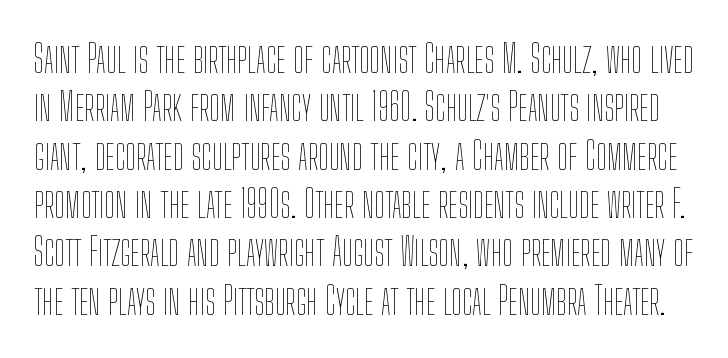
The image shows 39 px thin, condensed type, upright; set line spacing 1.24x, normal letter spacing, not underlined; low stroke contrast and a medium x-height.
